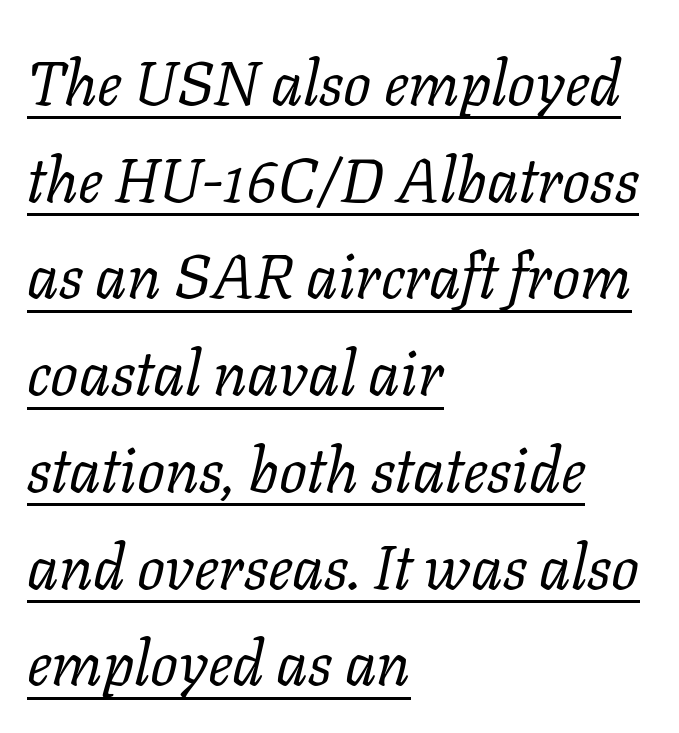
The image shows 62 px regular-weight serif type, italic (leaning right); set left-aligned, normal line spacing (1.56x), normal letter spacing, underlined; low stroke contrast and a medium x-height.
